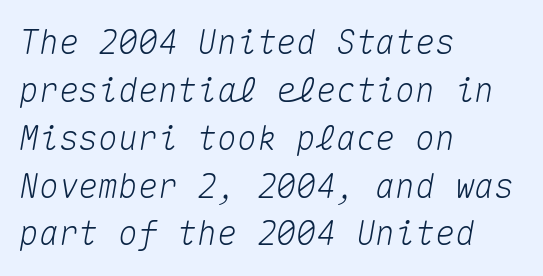
{"italic": "yes", "lean": "right", "slant_degrees": 10, "width": "normal", "stroke_contrast": "medium", "x_height": "medium", "monospaced": "yes", "underline": "no", "align": "left", "line_spacing": "normal", "line_spacing_ratio": 1.45, "letter_spacing": "normal", "letter_spacing_em": 0.0, "glyph_px": 33}
